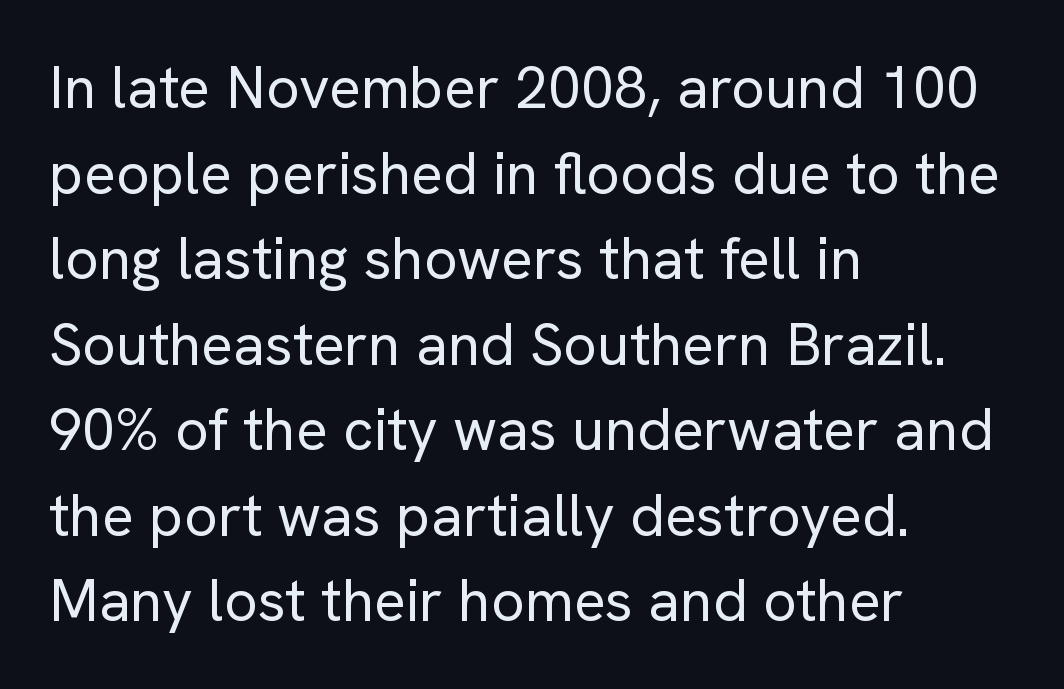
Nope, not italic — everything's standing straight. The face used here is proportionally spaced, like ordinary book or web type. Nothing sits at the stroke ends, so this counts as sans-serif. Short note: letters normally spaced. Check the space under the baseline: it is left empty. No letter is thick-stroked: the sample isn't bold.
